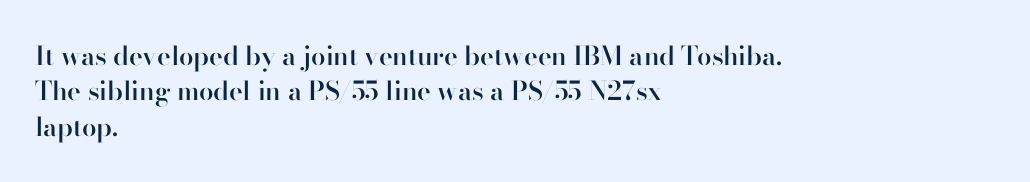
{"italic": "no", "bold": "semi", "underline": "no", "align": "left", "line_spacing": "normal", "line_spacing_ratio": 1.36, "letter_spacing": "normal", "letter_spacing_em": 0.0, "glyph_px": 26}
